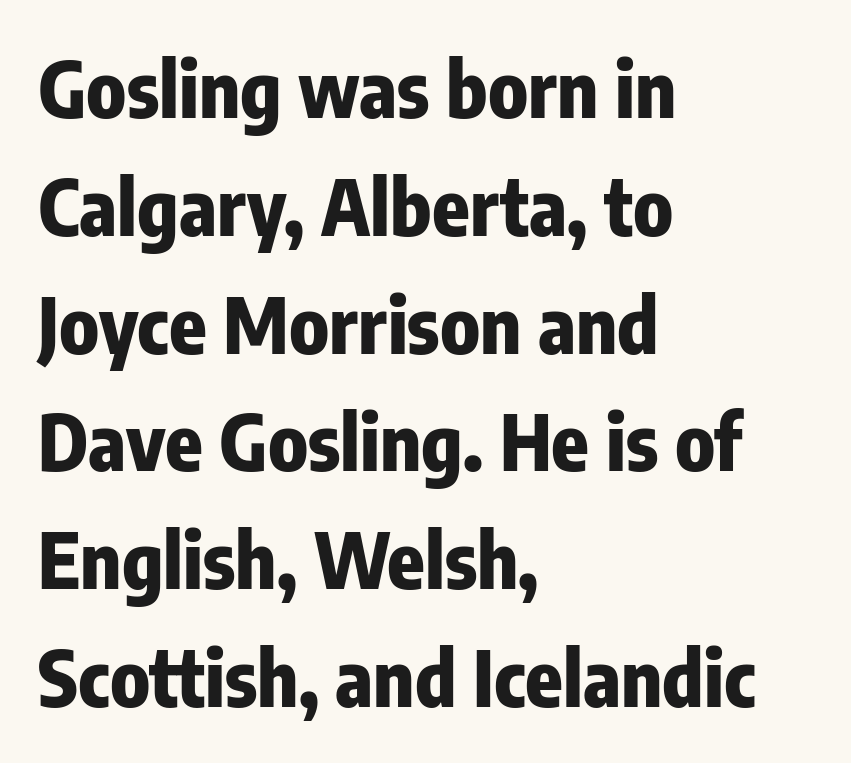
Q: Is the text bold? A: Yes.
Q: Is the text italic (slanted)? A: No, it is upright.
Q: Is the typeface a serif or a sans-serif typeface? A: Sans-serif.
Q: Is the text underlined? A: No.
Q: How is the paragraph aligned? A: Left-aligned.
Q: Is the spacing between letters normal or unusually wide? A: Normal.
Q: Is the spacing between lines tight, normal or loose? A: Normal.
Q: Width (condensed, normal, or wide)? A: Condensed.
Q: Stroke contrast? A: Low.
Q: x-height? A: Medium.
Q: Monospaced? A: No.
